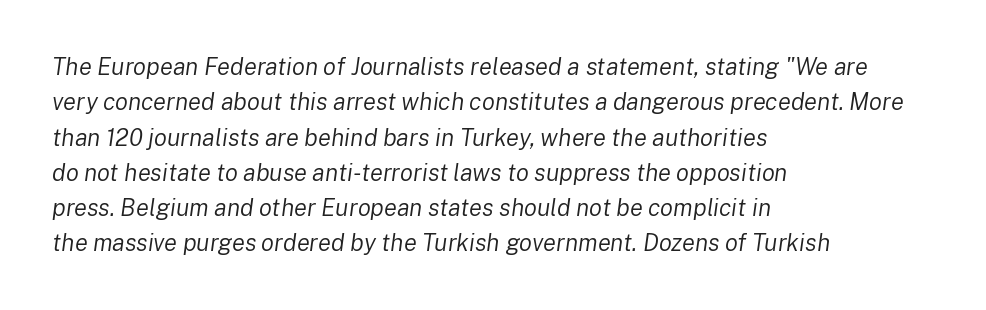
The image shows 24 px text type, italic (leaning right); set left-aligned, normal line spacing (1.47x), normal letter spacing, not underlined.
